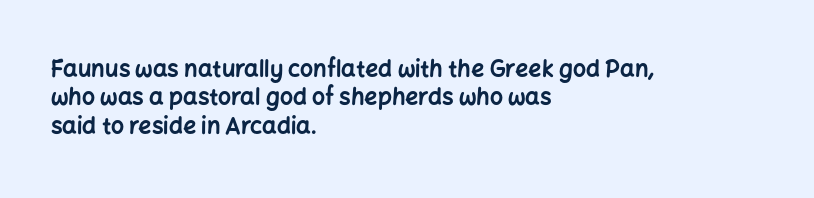
{"italic": "no", "bold": "yes", "underline": "no", "align": "left", "line_spacing_ratio": 1.23, "letter_spacing": "normal", "letter_spacing_em": 0.0, "glyph_px": 23}
